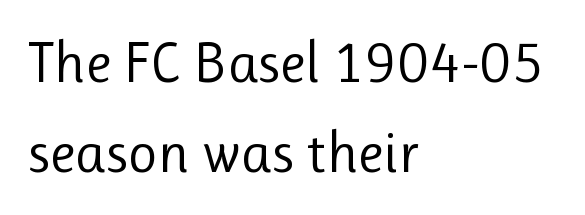
The image shows 58 px regular-weight sans-serif type, upright; set left-aligned, normal line spacing (1.56x), normal letter spacing, not underlined; low stroke contrast and a medium x-height.
